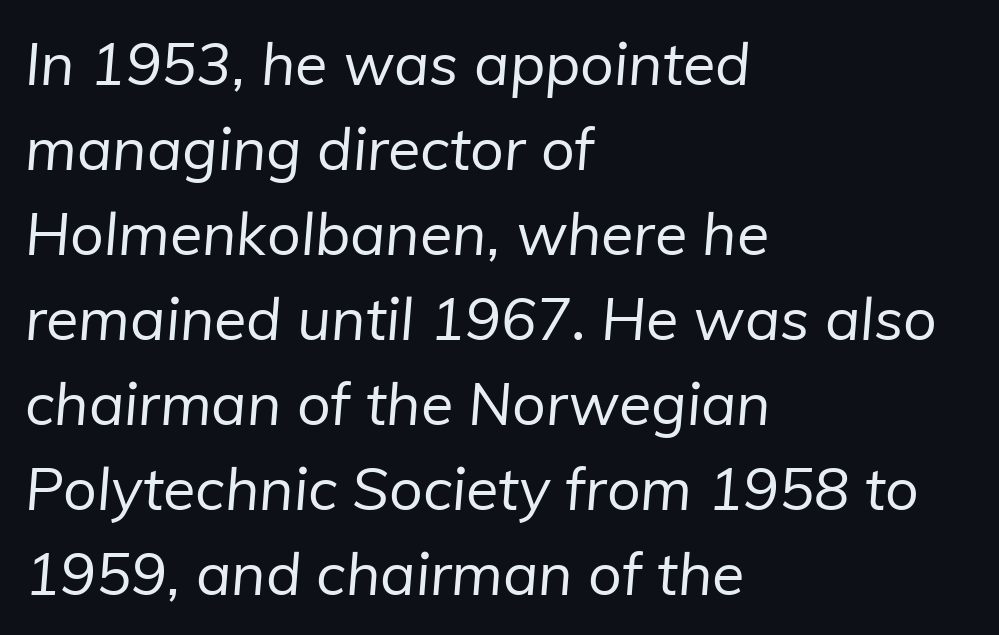
The image shows 59 px regular-weight sans-serif type; set left-aligned, normal line spacing (1.44x), normal letter spacing, not underlined; low stroke contrast and a medium x-height.
